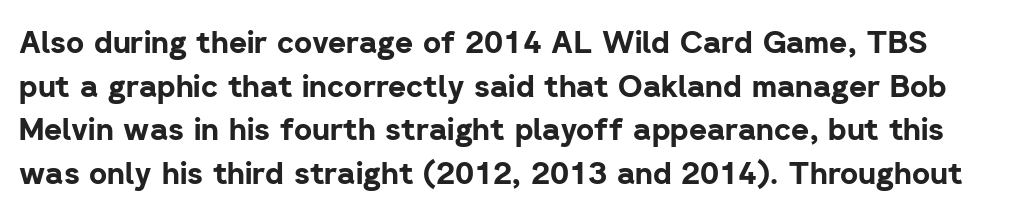
The image shows 31 px bold sans-serif type, upright; set normal line spacing (1.41x), normal letter spacing, not underlined; low stroke contrast and a medium x-height.
